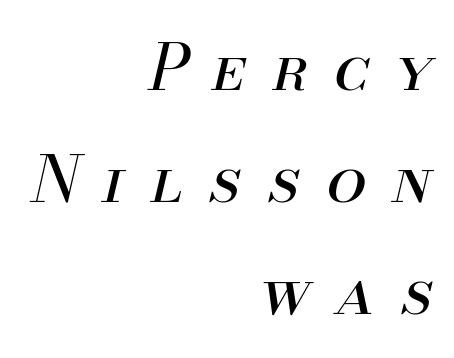
The image shows 64 px regular-weight type, italic (leaning right); set right-aligned, line spacing 1.75x, unusually wide letter spacing (+0.41 em), not underlined; medium stroke contrast and a small x-height.
